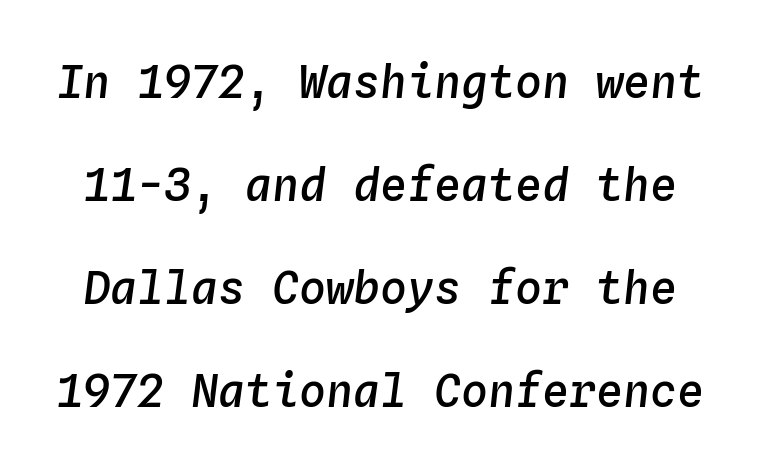
The image shows 45 px semibold type, italic (leaning right), monospaced; set loose line spacing (2.29x), normal letter spacing, not underlined; low stroke contrast and a medium x-height.
